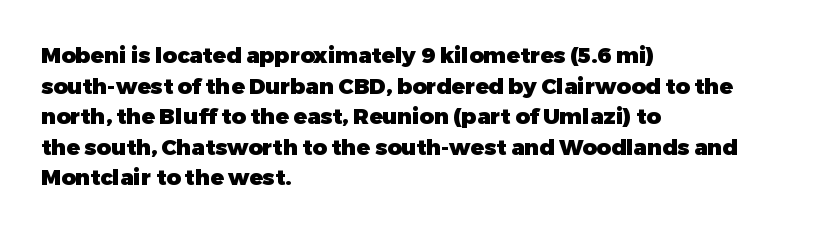
The image shows 22 px bold type, upright; set left-aligned, normal line spacing (1.39x), normal letter spacing, not underlined.
